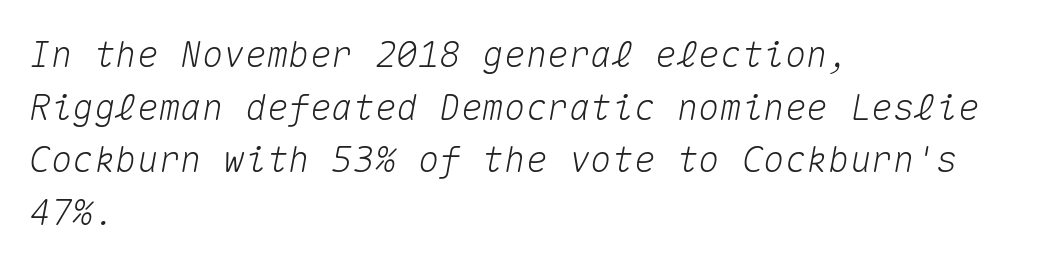
The image shows 36 px text type, italic (leaning right), monospaced; set left-aligned, normal line spacing (1.46x), normal letter spacing, not underlined; medium stroke contrast and a medium x-height.
